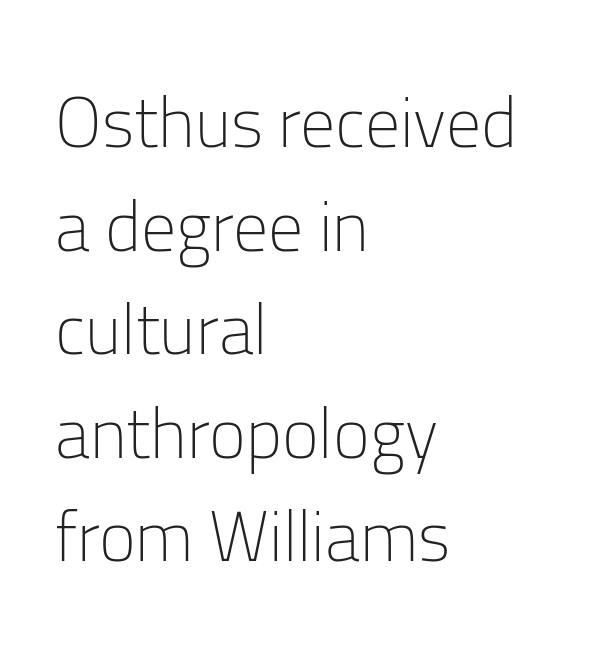
Q: Is the text bold? A: No.
Q: Is the text italic (slanted)? A: No, it is upright.
Q: Is the typeface a serif or a sans-serif typeface? A: Sans-serif.
Q: Is the text underlined? A: No.
Q: How is the paragraph aligned? A: Left-aligned.
Q: Is the spacing between letters normal or unusually wide? A: Normal.
Q: Is the spacing between lines tight, normal or loose? A: Normal.
Q: Width (condensed, normal, or wide)? A: Normal.
Q: Stroke contrast? A: Low.
Q: x-height? A: Medium.
Q: Monospaced? A: No.
